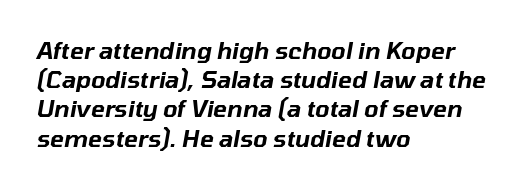
The rendering uses a moderate line-height, typical for paragraphs. The ragged edge is on the right, which tells us the setting is flush left. Quick note: italic. The gap between lines stays unmarked. Nothing unusual about the tracking: characters are spaced as the font intends.
